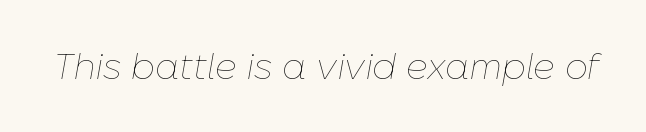
Proportional: the letters do not fall into vertical columns. The whole block is typeset with a tilt. The space beneath each line is pristine and unruled. No heavy texture on the line: the type isn't bold.
